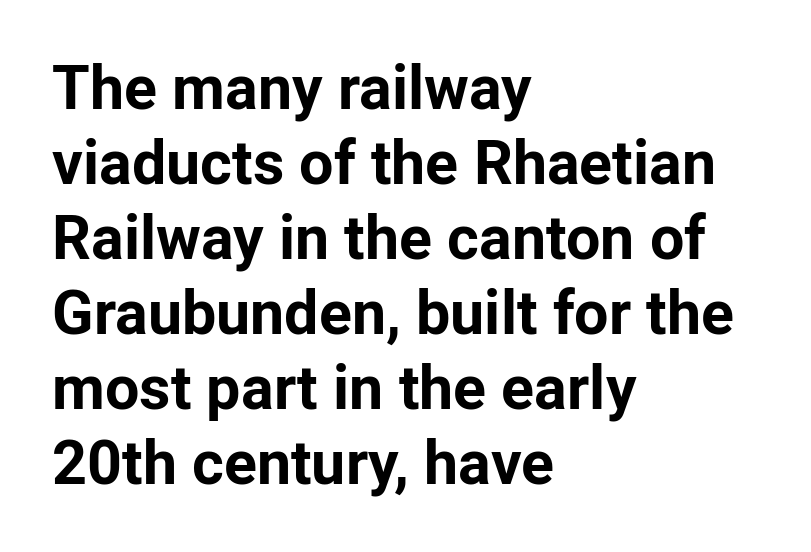
Each glyph is drawn with heavy, bold strokes. This sample uses an upright cut, with every glyph sitting square on the baseline. Alignment: flush left. The horizontal fit of the characters is conventional and even. Looks like regular typesetting: each glyph gets only the width it needs.
